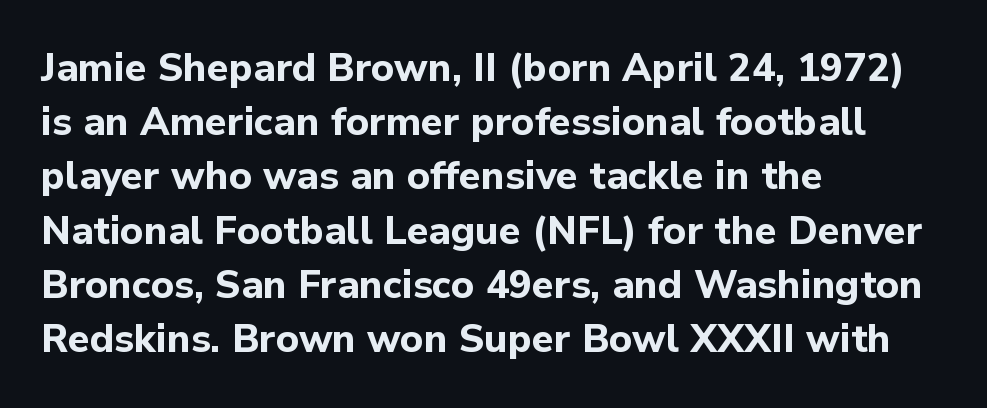
The rendering anchors every line to the left-hand side. The passage shown is typed in a proportional face where columns would drift. This is roman type, the default non-slanted kind. The baseline area is clear. Glyph-to-glyph distance matches everyday printed text.
